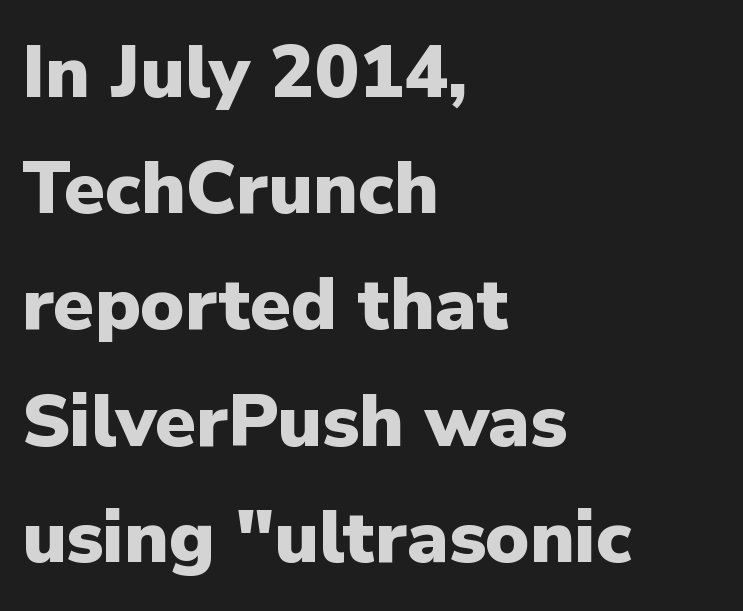
The font's upright variant was chosen for this text. Examine the stroke ends and you'll find no serifs. Bare-footed words on every line. Short and long lines alike share a common starting point at left.
